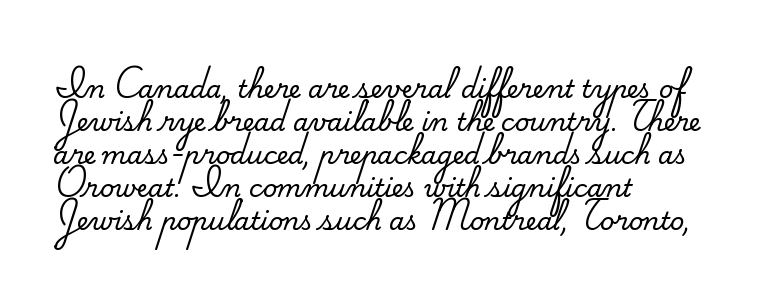
The image shows 25 px text type; set left-aligned, normal line spacing (1.32x), normal letter spacing, not underlined.
